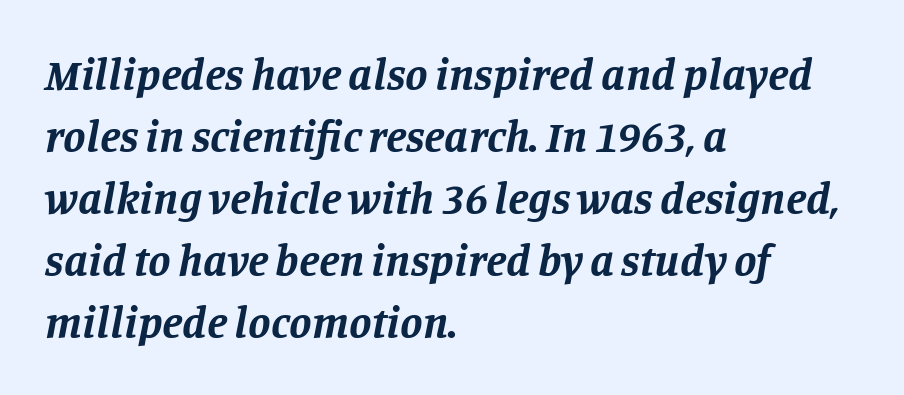
Q: Is the text bold? A: Yes.
Q: Is the text italic (slanted)? A: Yes, it leans right by about 11 degrees.
Q: Is the typeface a serif or a sans-serif typeface? A: Serif.
Q: Is the text underlined? A: No.
Q: How is the paragraph aligned? A: Left-aligned.
Q: Is the spacing between letters normal or unusually wide? A: Normal.
Q: Is the spacing between lines tight, normal or loose? A: Normal.
Q: Width (condensed, normal, or wide)? A: Normal.
Q: Stroke contrast? A: Low.
Q: x-height? A: Large.
Q: Monospaced? A: No.
